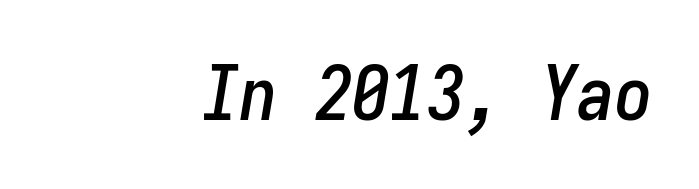
This sample uses an oblique cut, with every glyph tilted off the vertical. Clear beneath every line of the passage. The letterforms sit shoulder to shoulder at normal distance. Monospaced: the letters line up in strict vertical columns. Every row of glyphs terminates at an identical x-position on the right.
